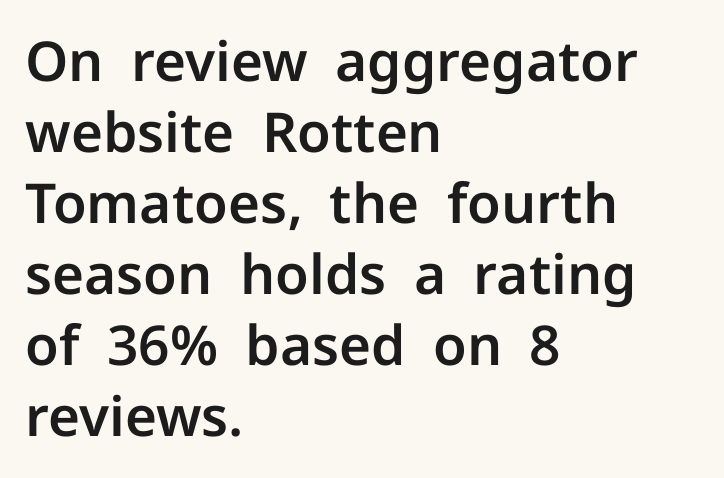
The image shows 55 px sans-serif type, upright; set left-aligned, normal line spacing (1.29x), normal letter spacing, not underlined; low stroke contrast and a medium x-height.
